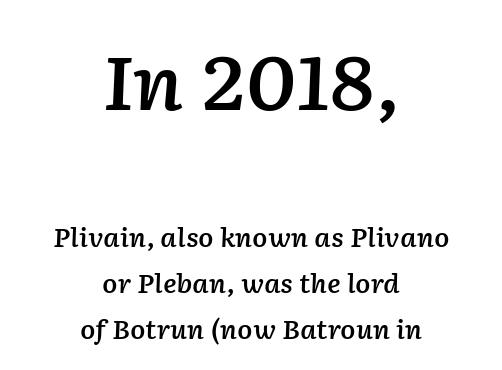
The image shows 74 px semibold type, italic (leaning right); set centered, line spacing 1.84x, normal letter spacing, not underlined; the first (top) block is 2.96x larger; low stroke contrast and a medium x-height.
